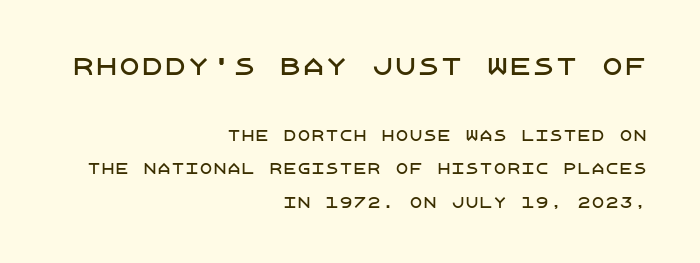
Q: Is the text italic (slanted)? A: No, it is upright.
Q: Is the text underlined? A: No.
Q: How is the paragraph aligned? A: Right-aligned.
Q: Is the spacing between letters normal or unusually wide? A: Normal.
Q: Is the spacing between lines tight, normal or loose? A: Loose.
Q: Which block of text is set in a larger size, the first (top) or the second (bottom)? A: The first (top) one.
